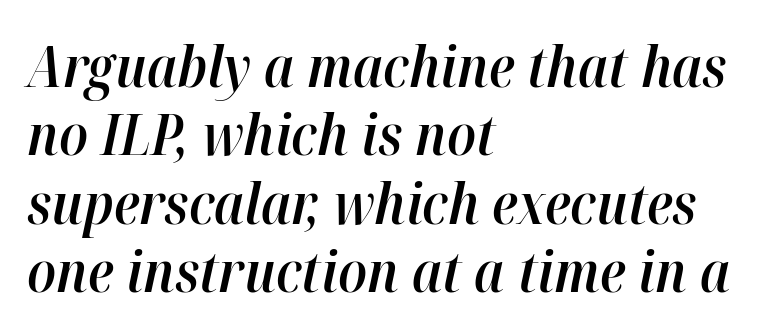
Q: Is the text bold? A: Semi-bold.
Q: Is the text italic (slanted)? A: Yes, it leans right by about 12 degrees.
Q: Is the text underlined? A: No.
Q: How is the paragraph aligned? A: Left-aligned.
Q: Is the spacing between letters normal or unusually wide? A: Normal.
Q: Width (condensed, normal, or wide)? A: Normal.
Q: Stroke contrast? A: High.
Q: x-height? A: Medium.
Q: Monospaced? A: No.
